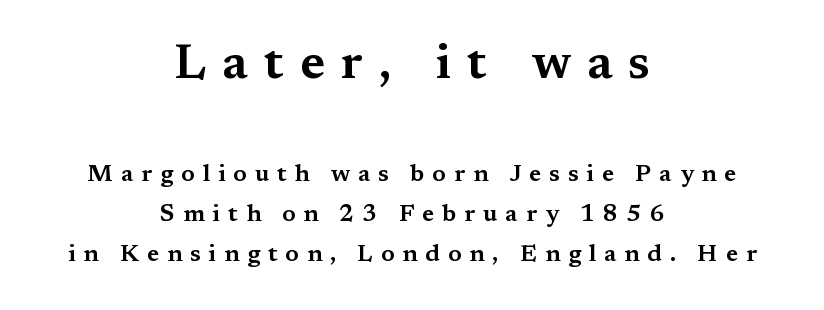
The image shows 49 px wide serif type, upright; set centered, normal line spacing (1.68x), unusually wide letter spacing (+0.33 em), not underlined; the first (top) block is 2.04x larger; medium stroke contrast and a medium x-height.
